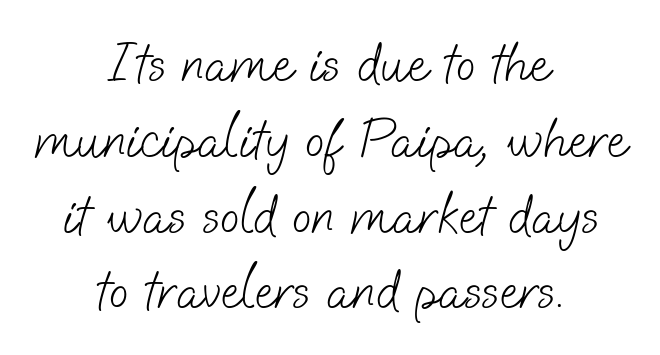
No extra tracking has been applied to these lines. A sans-serif font was chosen for this passage. Is the stroke heavy? The answer is a plain regular-or-lighter. Which margin do the lines hug? Neither — every line sits in the middle. The block of text has a typical density, with ordinary space between rows. Letters rest on an invisible, unmarked baseline.
